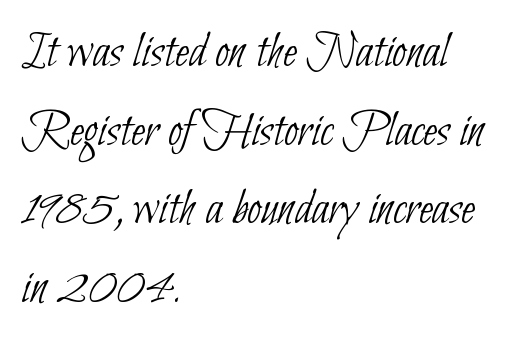
{"serif": "no", "bold": "no", "weight": "thin", "width": "condensed", "stroke_contrast": "low", "x_height": "small", "monospaced": "no", "underline": "no", "align": "left", "line_spacing": "normal", "line_spacing_ratio": 1.54, "letter_spacing": "normal", "letter_spacing_em": 0.0, "glyph_px": 51}
